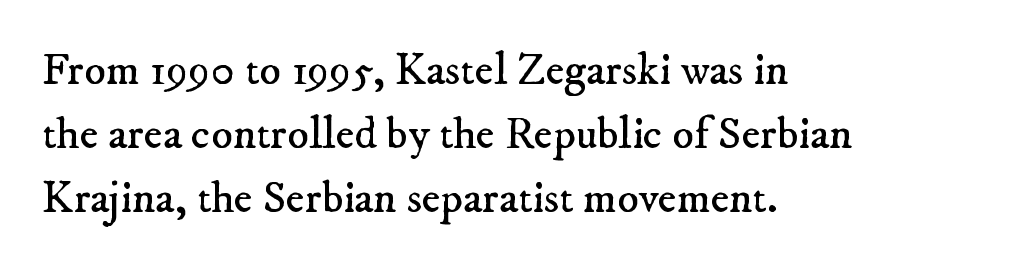
Q: Is the text bold? A: No.
Q: Is the typeface a serif or a sans-serif typeface? A: Serif.
Q: Is the text underlined? A: No.
Q: How is the paragraph aligned? A: Left-aligned.
Q: Is the spacing between letters normal or unusually wide? A: Normal.
Q: Is the spacing between lines tight, normal or loose? A: Normal.
Q: Width (condensed, normal, or wide)? A: Normal.
Q: Stroke contrast? A: Low.
Q: x-height? A: Small.
Q: Monospaced? A: No.
